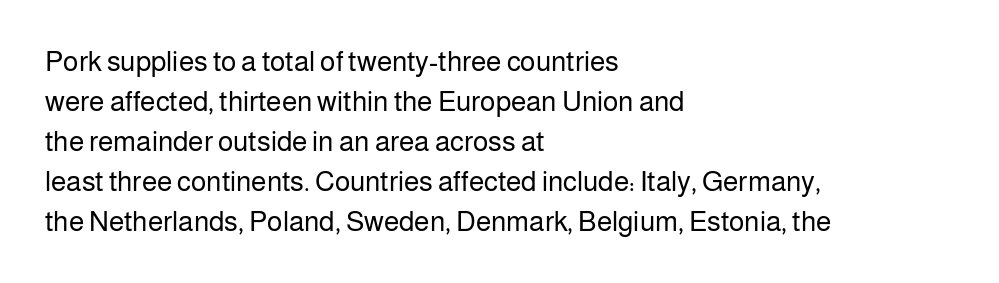
Q: Is the text bold? A: No.
Q: Is the text italic (slanted)? A: No, it is upright.
Q: Is the typeface a serif or a sans-serif typeface? A: Sans-serif.
Q: Is the text underlined? A: No.
Q: How is the paragraph aligned? A: Left-aligned.
Q: Is the spacing between letters normal or unusually wide? A: Normal.
Q: Is the spacing between lines tight, normal or loose? A: Normal.
Q: Width (condensed, normal, or wide)? A: Normal.
Q: Stroke contrast? A: Low.
Q: x-height? A: Medium.
Q: Monospaced? A: No.
